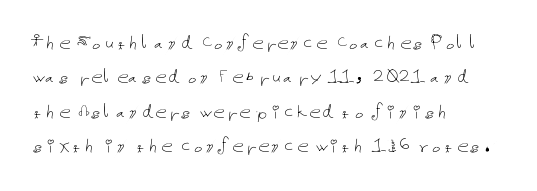
Observe the ordinary spacing: letters are neighbours, not strangers. Only glyphs here, with clear space below each row. Honestly, the row spacing looks completely unremarkable. No letter is thick-stroked: the sample isn't bold.
